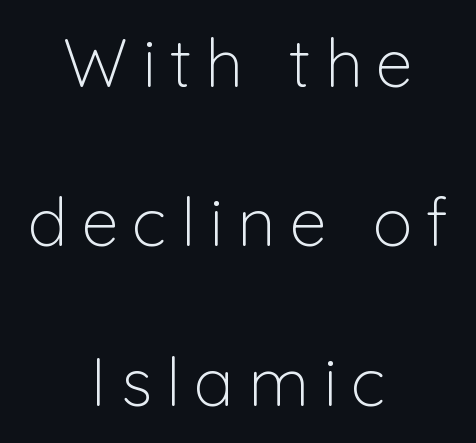
{"serif": "no", "italic": "no", "bold": "no", "weight": "light", "width": "normal", "stroke_contrast": "low", "x_height": "medium", "monospaced": "no", "underline": "no", "align": "center", "line_spacing": "loose", "line_spacing_ratio": 2.38, "letter_spacing": "wide", "letter_spacing_em": 0.21, "glyph_px": 67}
